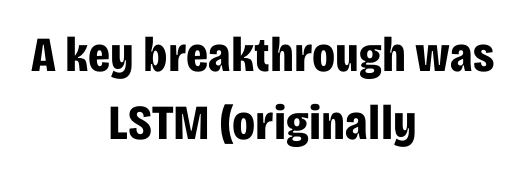
Q: Is the text bold? A: Yes.
Q: Is the text italic (slanted)? A: No, it is upright.
Q: Is the typeface a serif or a sans-serif typeface? A: Sans-serif.
Q: Is the text underlined? A: No.
Q: How is the paragraph aligned? A: Centered.
Q: Is the spacing between letters normal or unusually wide? A: Normal.
Q: Is the spacing between lines tight, normal or loose? A: Normal.
Q: Width (condensed, normal, or wide)? A: Condensed.
Q: Stroke contrast? A: Low.
Q: x-height? A: Large.
Q: Monospaced? A: No.
